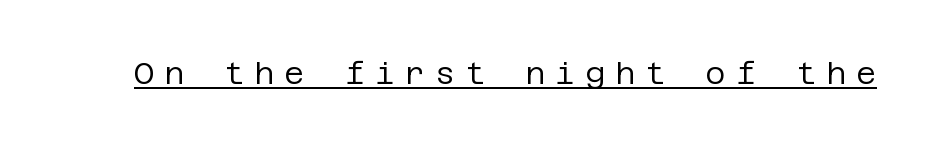
This rendering widens character spacing well past its baseline value. This is not heavy type; no bold has been used. Rendered with straight, roman letterforms. The string is rendered with underlining switched on. Note: no serifs on the glyphs.
